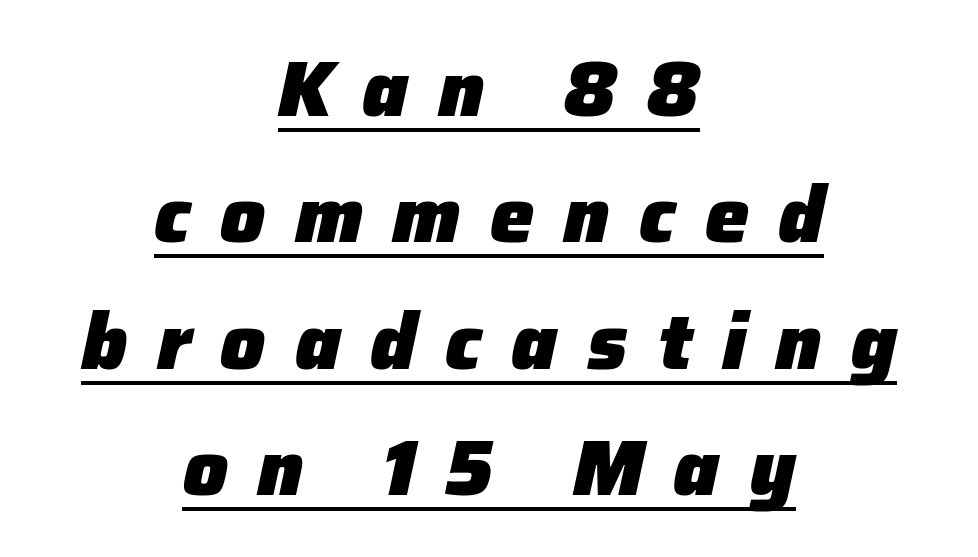
Q: Is the text bold? A: Yes.
Q: Is the text italic (slanted)? A: Yes, it leans right by about 12 degrees.
Q: Is the text underlined? A: Yes.
Q: How is the paragraph aligned? A: Centered.
Q: Is the spacing between letters normal or unusually wide? A: Unusually wide.
Q: Is the spacing between lines tight, normal or loose? A: Normal.
Q: Width (condensed, normal, or wide)? A: Normal.
Q: Stroke contrast? A: Low.
Q: x-height? A: Medium.
Q: Monospaced? A: No.
